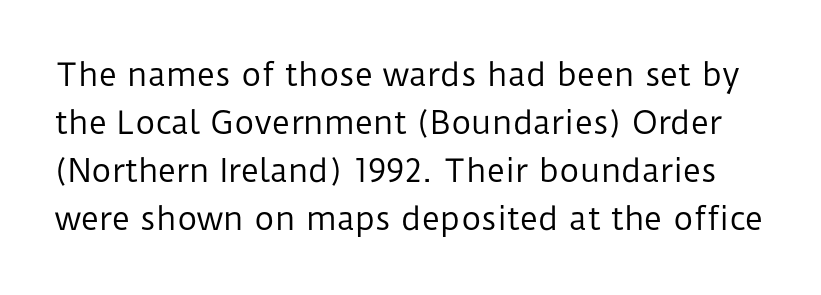
Q: Is the text bold? A: No.
Q: Is the text italic (slanted)? A: No, it is upright.
Q: Is the typeface a serif or a sans-serif typeface? A: Sans-serif.
Q: Is the text underlined? A: No.
Q: Is the spacing between letters normal or unusually wide? A: Normal.
Q: Is the spacing between lines tight, normal or loose? A: Normal.
Q: Width (condensed, normal, or wide)? A: Normal.
Q: Stroke contrast? A: Low.
Q: x-height? A: Medium.
Q: Monospaced? A: No.
